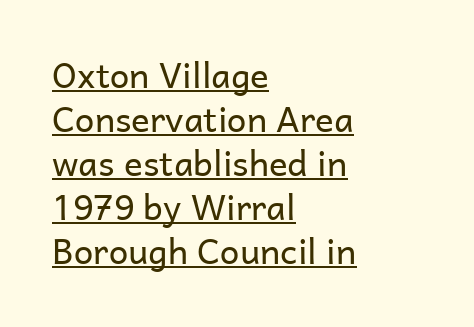
Q: Is the text bold? A: No.
Q: Is the text italic (slanted)? A: No, it is upright.
Q: Is the typeface a serif or a sans-serif typeface? A: Sans-serif.
Q: Is the text underlined? A: Yes.
Q: How is the paragraph aligned? A: Left-aligned.
Q: Is the spacing between letters normal or unusually wide? A: Normal.
Q: Is the spacing between lines tight, normal or loose? A: Normal.
Q: Width (condensed, normal, or wide)? A: Normal.
Q: Stroke contrast? A: Low.
Q: x-height? A: Medium.
Q: Monospaced? A: No.
